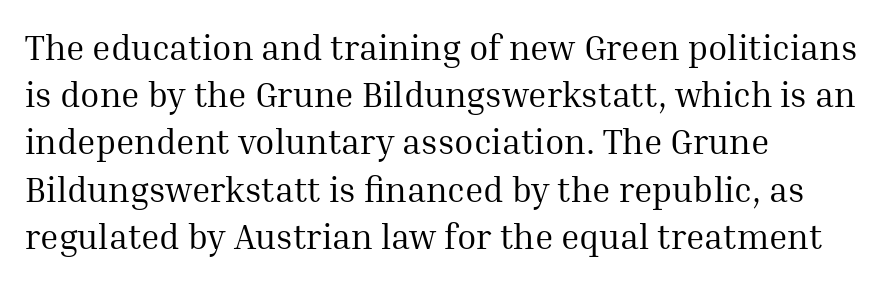
Q: Is the text bold? A: No.
Q: Is the text italic (slanted)? A: No, it is upright.
Q: Is the typeface a serif or a sans-serif typeface? A: Serif.
Q: Is the text underlined? A: No.
Q: How is the paragraph aligned? A: Left-aligned.
Q: Is the spacing between letters normal or unusually wide? A: Normal.
Q: Is the spacing between lines tight, normal or loose? A: Normal.
Q: Width (condensed, normal, or wide)? A: Normal.
Q: Stroke contrast? A: Medium.
Q: x-height? A: Medium.
Q: Monospaced? A: No.
